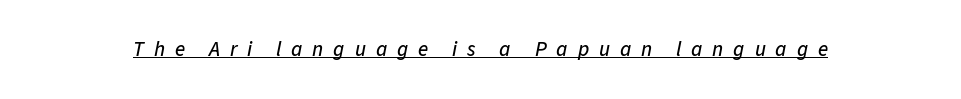
{"italic": "yes", "lean": "right", "slant_degrees": 11, "underline": "yes", "letter_spacing": "wide", "letter_spacing_em": 0.47, "glyph_px": 21}
